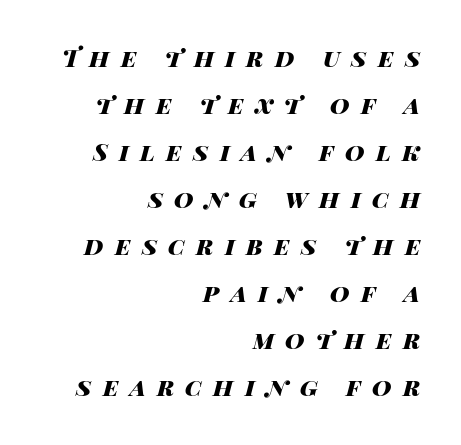
A bare baseline throughout the passage. Honestly, the letter spacing is so wide it's the main thing you notice. Rows of type keep a wide berth in the vertical direction. You'd pick this weight for a headline — it's a proper bold.
